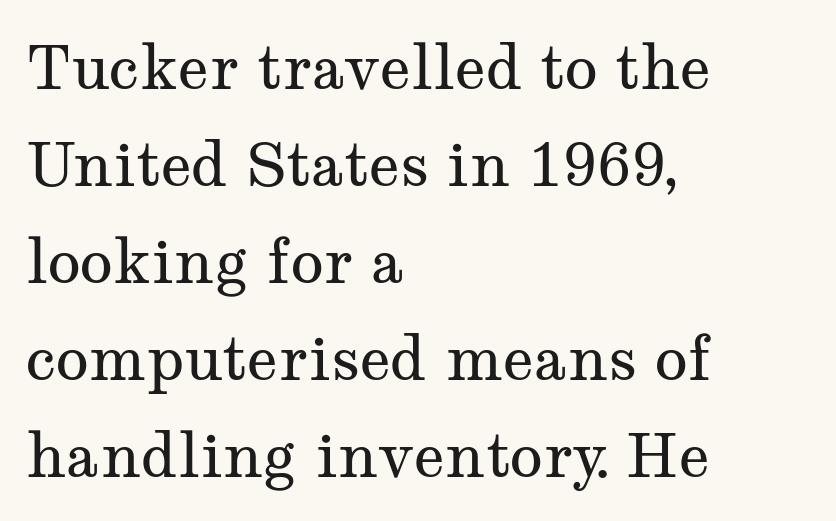
Regular leading. Style check: upright. These lines stack with their left ends in a neat column. No extra ink here — the face is not bold. Check the space under the baseline: it is left empty.
